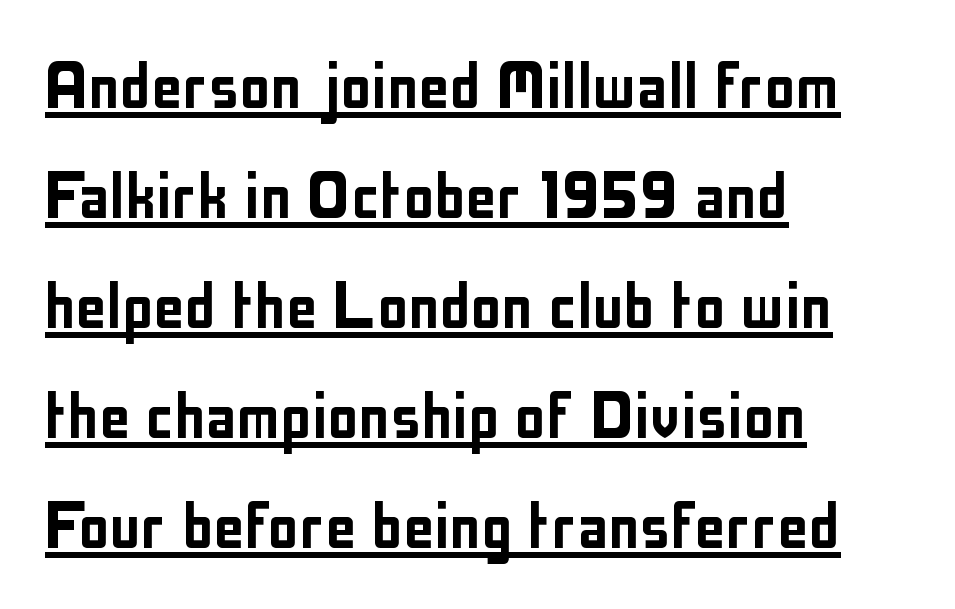
This is the regular roman posture of the typeface. Students, note that the glyphs here touch the page at normal intervals. The rag falls on the right side of this text block. To sum up the face: it is a sans, with no serifs.
